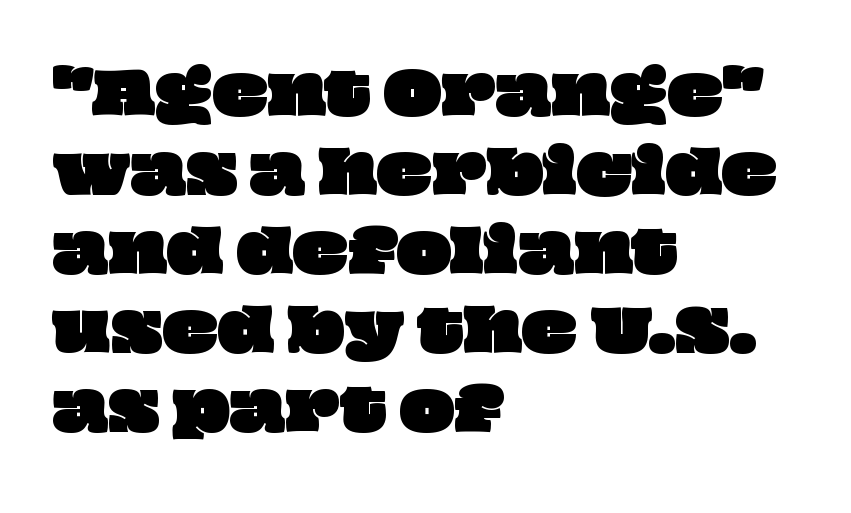
The image shows 58 px wide type; set left-aligned, normal line spacing (1.36x), normal letter spacing, not underlined; low stroke contrast and a large x-height.
